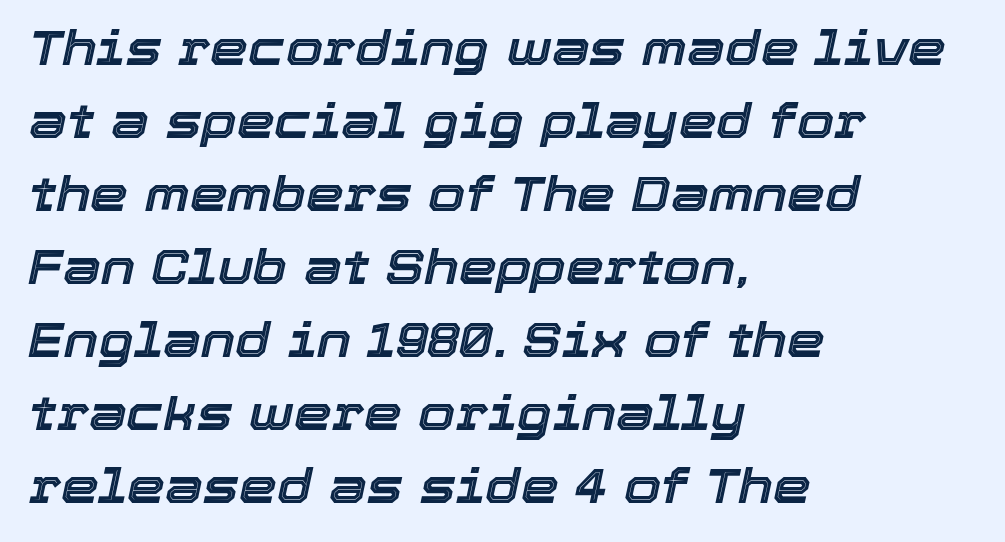
The image shows 48 px text type, italic (leaning right); set left-aligned, normal line spacing (1.52x), normal letter spacing, not underlined; a medium x-height.
